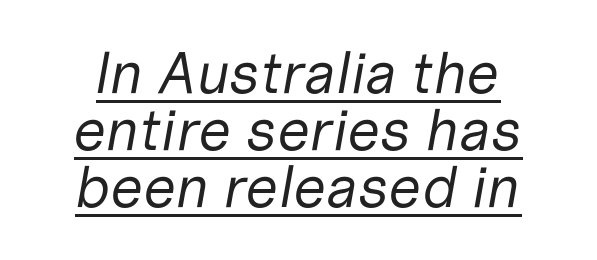
The image shows 59 px regular-weight type, italic (leaning right); set centered, tight line spacing (0.97x), normal letter spacing, underlined; low stroke contrast and a medium x-height.
